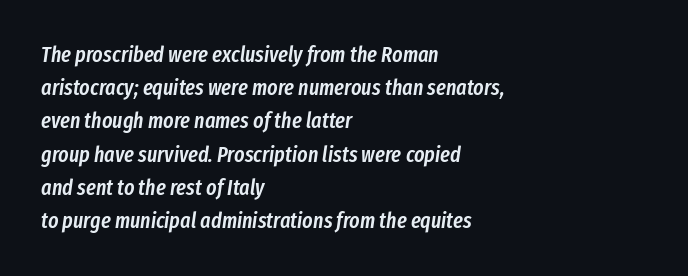
The letters sit at their default tracking, neither squeezed nor spread. Alignment: flush left. Tall strokes in this sample are angled rather than plumb. The string is rendered with underlining switched off. Baseline-to-baseline distance is the conventional proportion of letter height.
